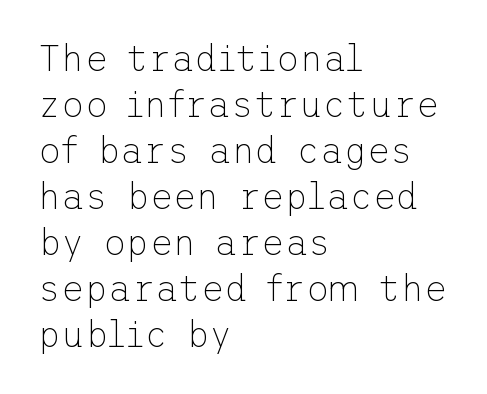
{"serif": "no", "italic": "no", "bold": "no", "weight": "thin", "width": "normal", "stroke_contrast": "low", "x_height": "medium", "underline": "no", "align": "left", "line_spacing": "normal", "line_spacing_ratio": 1.28, "letter_spacing": "normal", "letter_spacing_em": 0.0, "glyph_px": 36}
